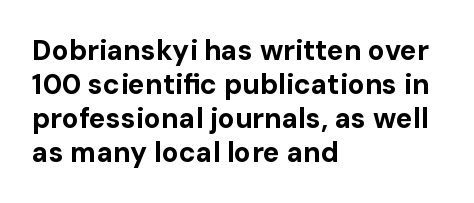
The image shows 28 px bold sans-serif type, upright; set left-aligned, line spacing 1.21x, normal letter spacing, not underlined; low stroke contrast and a medium x-height.
